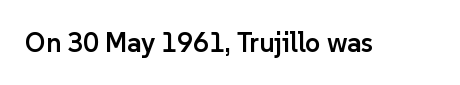
Q: Is the text bold? A: Semi-bold.
Q: Is the text italic (slanted)? A: No, it is upright.
Q: Is the text underlined? A: No.
Q: Is the spacing between letters normal or unusually wide? A: Normal.
